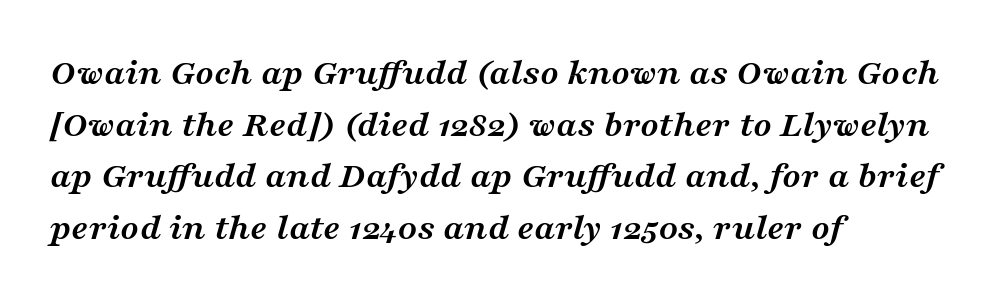
These lines are composed in type with serifs. These lines carry a lot of weight — the face is fully bold. Short note: letters normally spaced. Looks like regular typesetting: each glyph gets only the width it needs.
